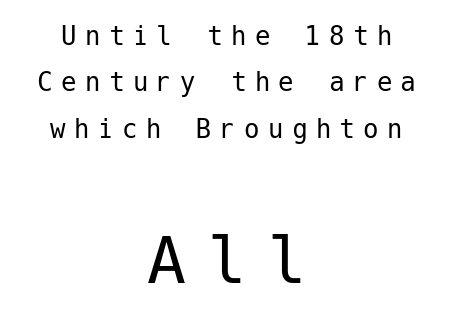
Q: Is the text bold? A: No.
Q: Is the text italic (slanted)? A: No, it is upright.
Q: Is the typeface a serif or a sans-serif typeface? A: Sans-serif.
Q: Is the text underlined? A: No.
Q: How is the paragraph aligned? A: Centered.
Q: Is the spacing between letters normal or unusually wide? A: Unusually wide.
Q: Is the spacing between lines tight, normal or loose? A: Normal.
Q: Which block of text is set in a larger size, the first (top) or the second (bottom)? A: The second (bottom) one.
Q: Width (condensed, normal, or wide)? A: Normal.
Q: Stroke contrast? A: Low.
Q: x-height? A: Medium.
